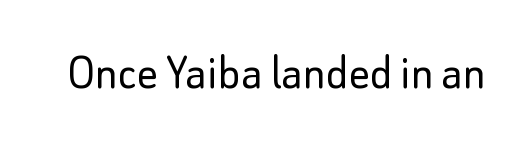
Q: Is the text bold? A: No.
Q: Is the text italic (slanted)? A: No, it is upright.
Q: Is the typeface a serif or a sans-serif typeface? A: Sans-serif.
Q: Is the text underlined? A: No.
Q: Is the spacing between letters normal or unusually wide? A: Normal.
Q: Width (condensed, normal, or wide)? A: Normal.
Q: Stroke contrast? A: Low.
Q: x-height? A: Small.
Q: Monospaced? A: No.
